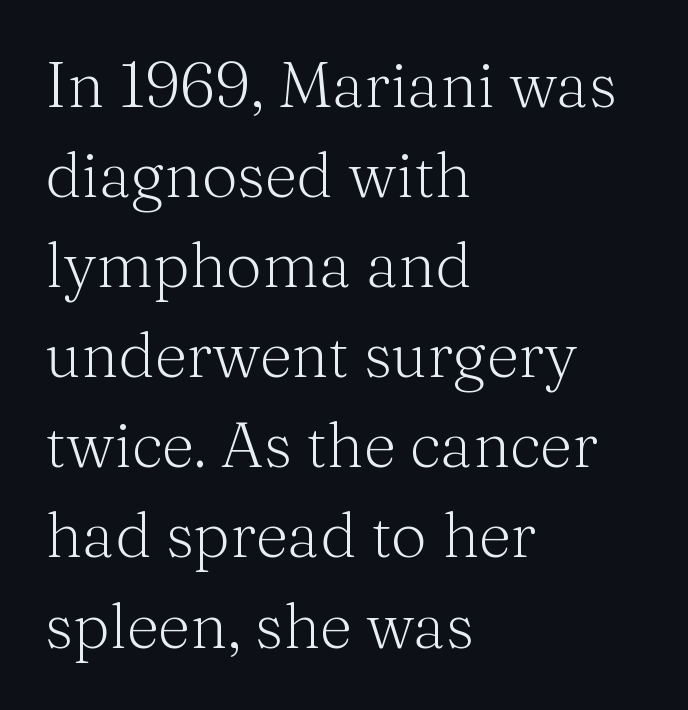
The image shows 63 px light serif type, upright; set left-aligned, normal line spacing (1.43x), normal letter spacing, not underlined; medium stroke contrast and a medium x-height.
